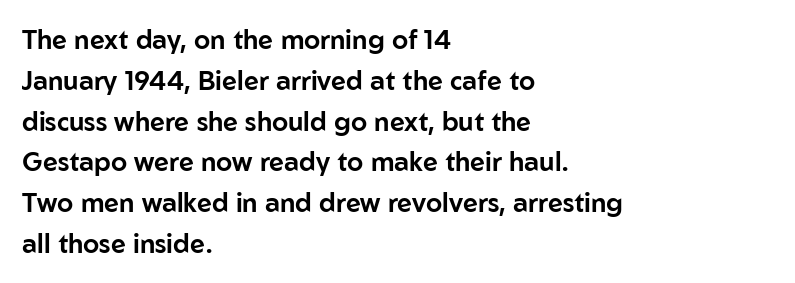
The space between consecutive lines is moderate. This sample uses plain, unmodified letter spacing. Layout note: lines flush left. No italicization has been applied; the sample stays upright. The passage shown is not underscored anywhere.
